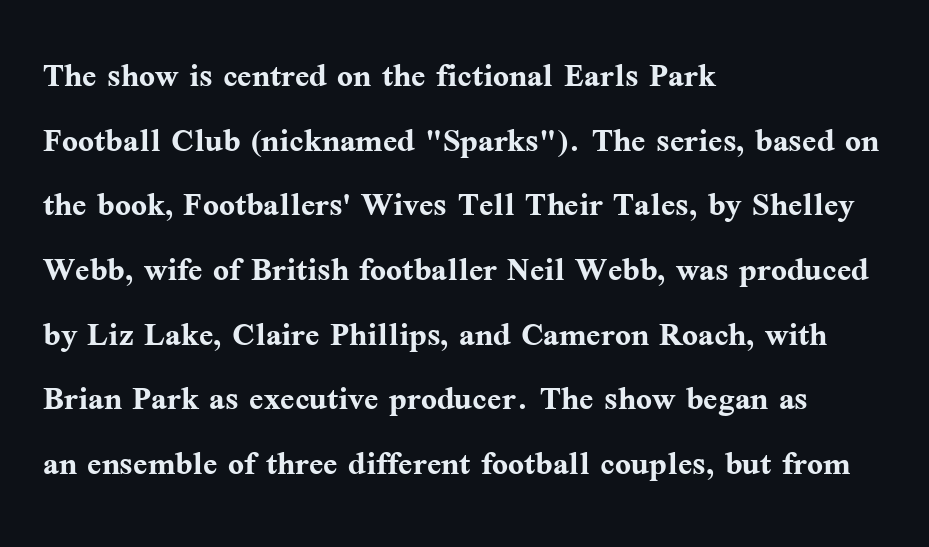
The image shows 42 px semibold serif type, upright; set left-aligned, normal line spacing (1.54x), normal letter spacing, not underlined; medium stroke contrast and a medium x-height.
